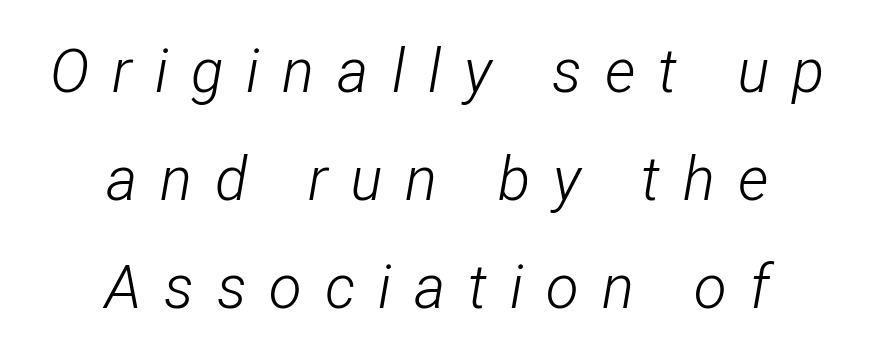
Lines of text with bare space underneath. Display-style spreading of the glyphs; the letterfit is very open. Observe the lean: these are italic letterforms. Each line is balanced around a shared central axis.
